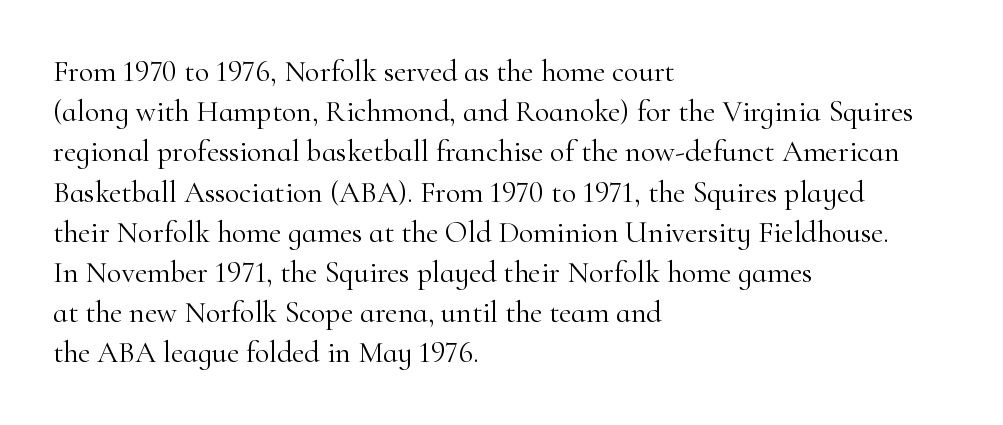
{"serif": "yes", "italic": "no", "bold": "no", "weight": "light", "width": "normal", "stroke_contrast": "high", "x_height": "small", "monospaced": "no", "underline": "no", "align": "left", "line_spacing": "normal", "line_spacing_ratio": 1.34, "letter_spacing": "normal", "letter_spacing_em": 0.0, "glyph_px": 30}
